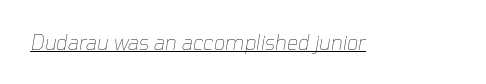
The image shows 20 px text type, italic (leaning right); set normal letter spacing, underlined.
